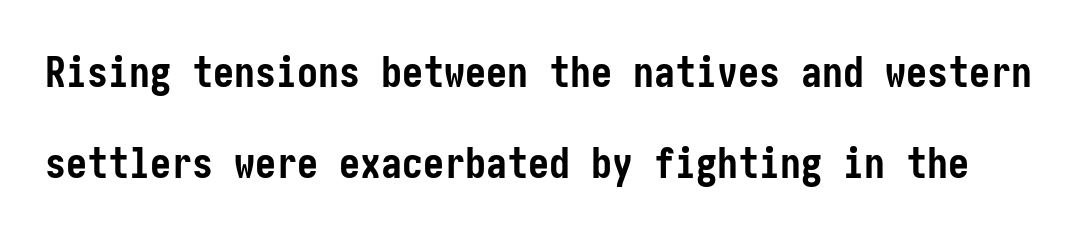
The image shows 42 px semibold, condensed sans-serif type, upright; set loose line spacing (2.17x), normal letter spacing, not underlined; low stroke contrast and a medium x-height.
